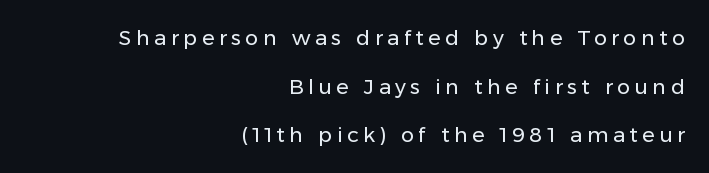
Each word looks stretched out because of the extra space between its letters. Bare-footed words on every line. A typesetter would call this leading open, well beyond the default. Each stroke keeps to a modest, everyday thickness or less. The letters stand straight up with perfectly vertical stems.
